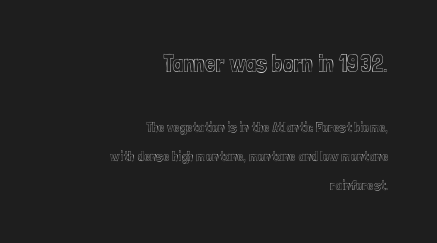
Q: Is the text italic (slanted)? A: No, it is upright.
Q: Is the text underlined? A: No.
Q: How is the paragraph aligned? A: Right-aligned.
Q: Is the spacing between letters normal or unusually wide? A: Normal.
Q: Is the spacing between lines tight, normal or loose? A: Loose.
Q: Which block of text is set in a larger size, the first (top) or the second (bottom)? A: The first (top) one.
